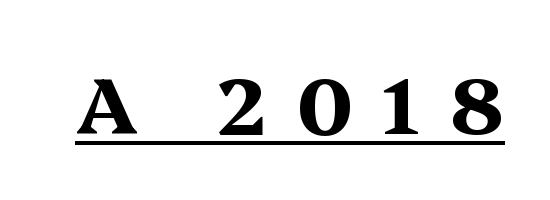
The image shows 78 px bold, wide serif type, upright; set unusually wide letter spacing (+0.38 em), underlined; medium stroke contrast and a medium x-height.
